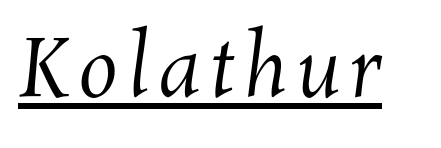
{"bold": "no", "weight": "regular", "width": "normal", "stroke_contrast": "medium", "x_height": "medium", "monospaced": "no", "underline": "yes", "glyph_px": 79}
